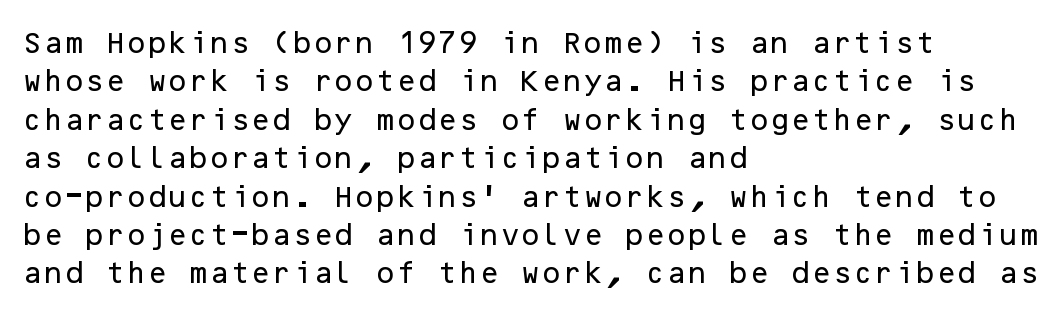
The image shows 24 px text type, upright; set left-aligned, normal line spacing (1.6x), normal letter spacing, not underlined.
